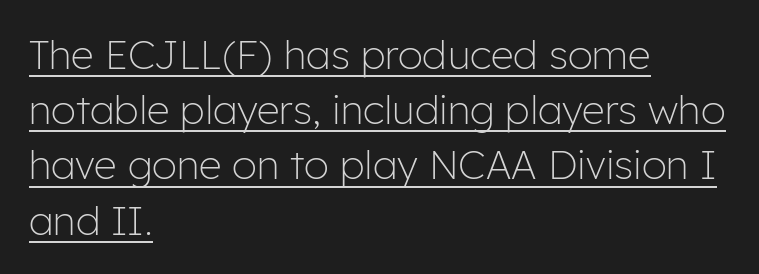
{"serif": "no", "italic": "no", "bold": "no", "weight": "light", "width": "normal", "stroke_contrast": "low", "x_height": "medium", "monospaced": "no", "underline": "yes", "align": "left", "line_spacing": "normal", "line_spacing_ratio": 1.38, "letter_spacing": "normal", "letter_spacing_em": 0.0, "glyph_px": 40}
